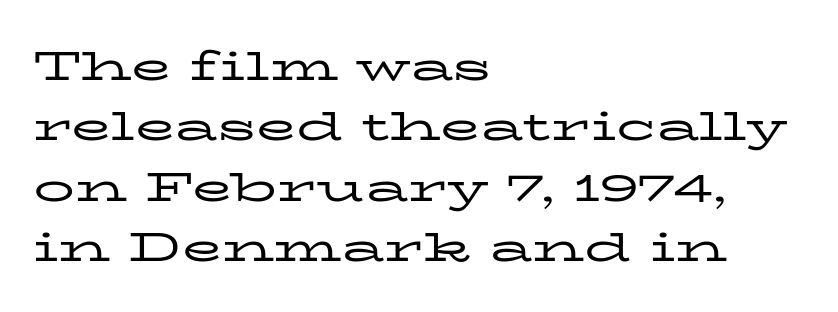
Q: Is the text bold? A: No.
Q: Is the text italic (slanted)? A: No, it is upright.
Q: Is the typeface a serif or a sans-serif typeface? A: Serif.
Q: Is the text underlined? A: No.
Q: How is the paragraph aligned? A: Left-aligned.
Q: Is the spacing between letters normal or unusually wide? A: Normal.
Q: Is the spacing between lines tight, normal or loose? A: Normal.
Q: Width (condensed, normal, or wide)? A: Wide.
Q: Stroke contrast? A: Low.
Q: x-height? A: Medium.
Q: Monospaced? A: No.
